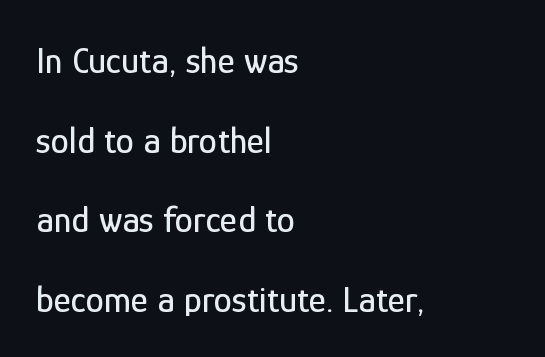
The image shows 37 px condensed sans-serif type, upright; set left-aligned, loose line spacing (2.15x), normal letter spacing, not underlined; low stroke contrast and a medium x-height.
